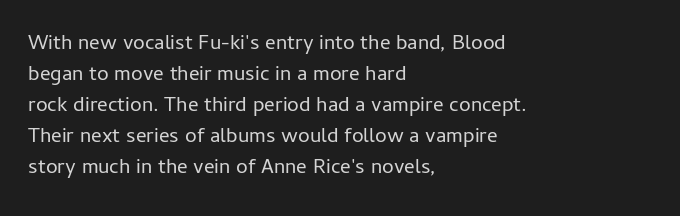
No chunkiness to these letters — they're not bold. The area under the type is left untouched. This rendering uses left alignment, leaving the right contour irregular. The font's upright variant was chosen for this text. Compared with typical body copy, the letter spacing here is the same.
